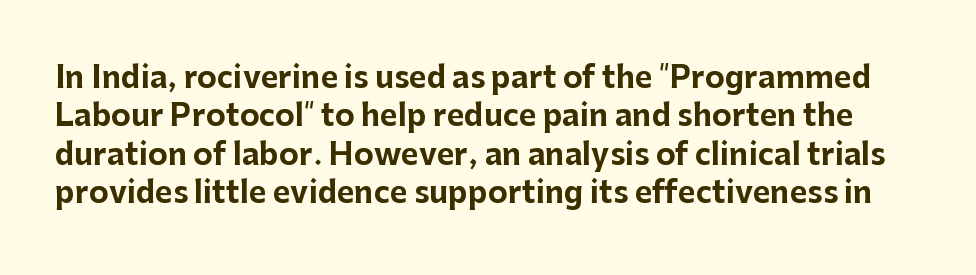
The image shows 30 px bold sans-serif type, upright; set normal line spacing (1.28x), normal letter spacing, not underlined; low stroke contrast and a medium x-height.
